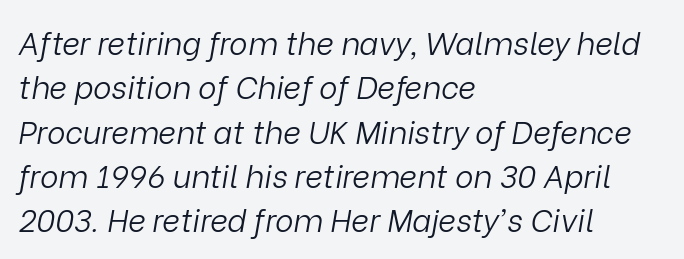
Has an underline been added? It has not. Casual observation: everything's shoved over to the left. Does the lettering tilt? It does — this is italic. Regular leading. The rendering keeps characters at their native spacing.
